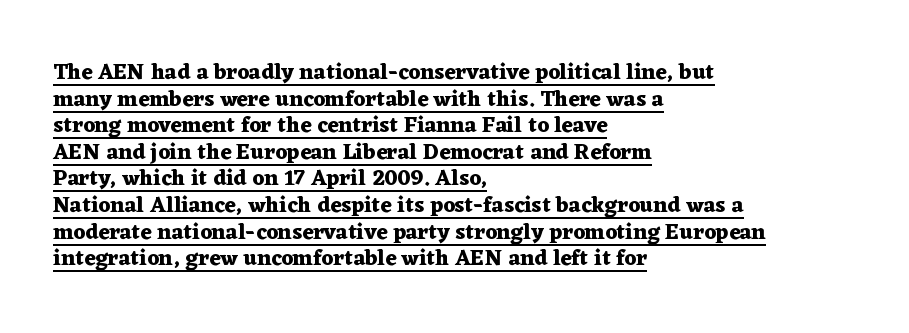
The image shows 22 px bold type, upright; set left-aligned, line spacing 1.21x, normal letter spacing, underlined.
